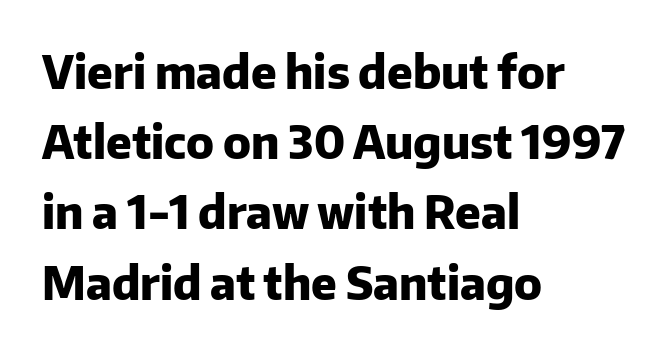
Q: Is the text bold? A: Yes.
Q: Is the text italic (slanted)? A: No, it is upright.
Q: Is the typeface a serif or a sans-serif typeface? A: Sans-serif.
Q: Is the text underlined? A: No.
Q: How is the paragraph aligned? A: Left-aligned.
Q: Is the spacing between letters normal or unusually wide? A: Normal.
Q: Is the spacing between lines tight, normal or loose? A: Normal.
Q: Width (condensed, normal, or wide)? A: Normal.
Q: Stroke contrast? A: Low.
Q: x-height? A: Medium.
Q: Monospaced? A: No.
